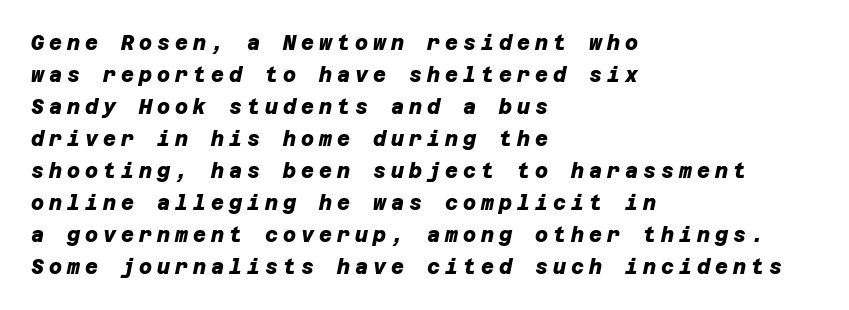
{"bold": "yes", "underline": "no", "align": "left", "line_spacing": "normal", "line_spacing_ratio": 1.6, "letter_spacing": "wide", "letter_spacing_em": 0.25, "glyph_px": 20}
